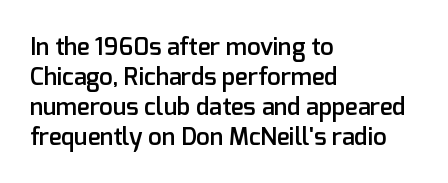
The image shows 24 px text type, upright; set left-aligned, normal line spacing (1.25x), normal letter spacing, not underlined.
